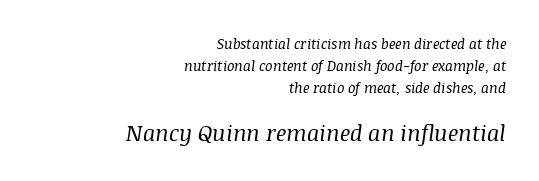
Is the type heavy? It reads as light-to-regular instead. Larger block? The one below; the one above is distinctly smaller. Here the glyphs are tracked normally, forming tight word shapes. The compositor pushed each line to the right boundary. Underline: absent. Whoever set this chose a conventional vertical rhythm.
